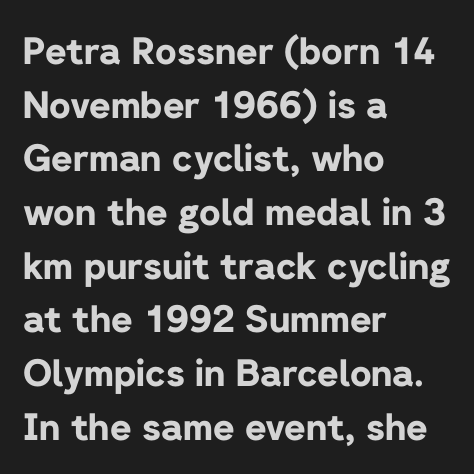
{"serif": "no", "italic": "no", "bold": "yes", "weight": "bold", "width": "normal", "stroke_contrast": "low", "x_height": "medium", "monospaced": "no", "underline": "no", "align": "left", "line_spacing": "normal", "line_spacing_ratio": 1.45, "letter_spacing": "normal", "letter_spacing_em": 0.0, "glyph_px": 37}
